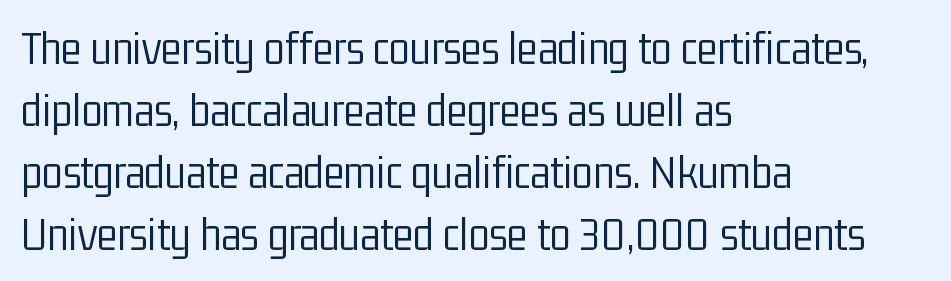
{"serif": "no", "italic": "no", "bold": "no", "weight": "light", "width": "condensed", "stroke_contrast": "low", "x_height": "medium", "monospaced": "no", "underline": "no", "align": "left", "line_spacing": "normal", "line_spacing_ratio": 1.29, "letter_spacing": "normal", "letter_spacing_em": 0.0, "glyph_px": 48}
